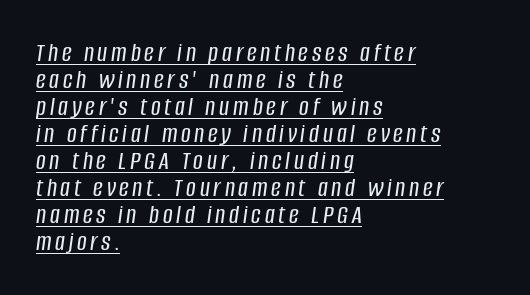
The image shows 27 px text type, italic (leaning right); set left-aligned, tight line spacing (1.0x), underlined.
